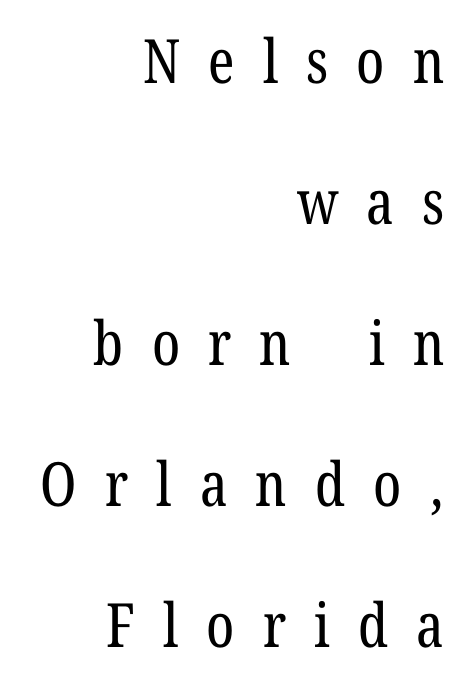
The image shows 61 px regular-weight, condensed serif type, upright; set right-aligned, loose line spacing (2.31x), unusually wide letter spacing (+0.46 em), not underlined; low stroke contrast and a medium x-height.
